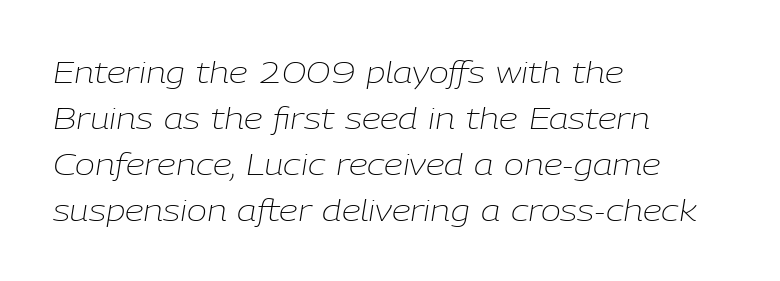
{"italic": "yes", "lean": "right", "slant_degrees": 9, "bold": "no", "weight": "light", "width": "normal", "stroke_contrast": "low", "x_height": "medium", "monospaced": "no", "underline": "no", "align": "left", "line_spacing": "normal", "line_spacing_ratio": 1.53, "letter_spacing": "normal", "letter_spacing_em": 0.0, "glyph_px": 30}
